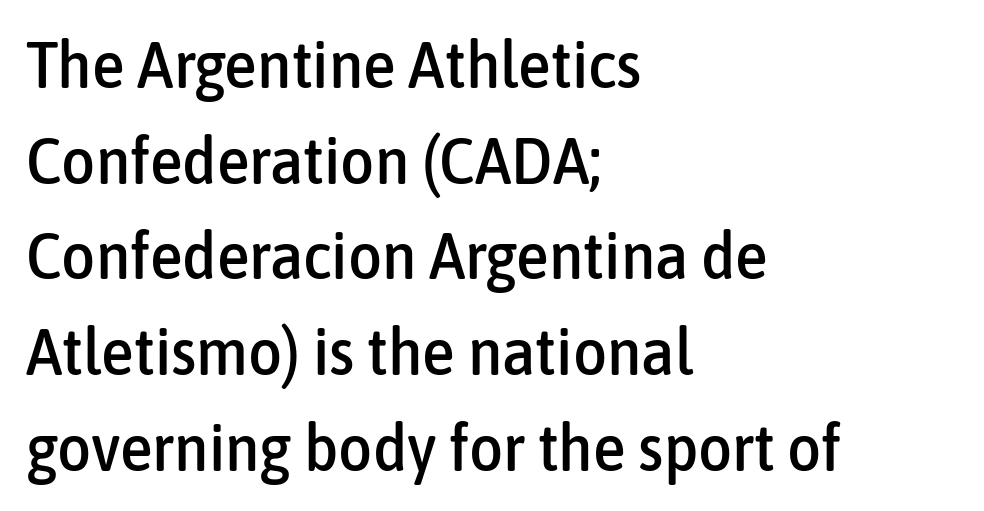
Each letter's strokes conclude bluntly, with no projecting serifs. Is there any slant? The stems are plumb. Horizontal bands of white between lines are of average thickness. These lines keep a tight, regular rhythm from letter to letter. The space directly below the letters is spotless.
